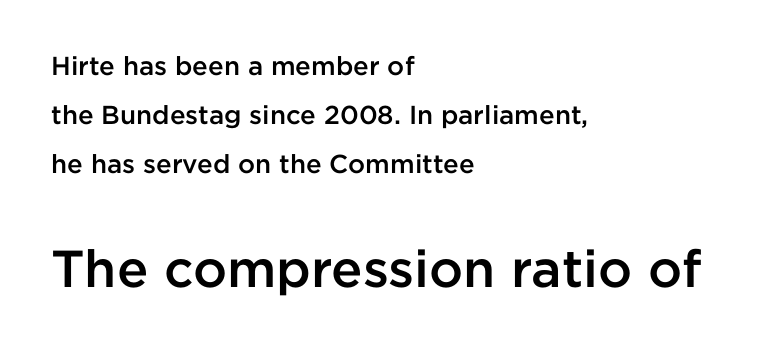
These lines carry some extra weight — a demibold, not a full bold. The paragraph shown leans on its left margin. The gaps between neighbouring characters are ordinary and unremarkable. Note: no serifs on the glyphs. Here the designer chose a conventional face with non-uniform glyph widths. The rendering enlarges the type as you move from the upper chunk to the lower.
